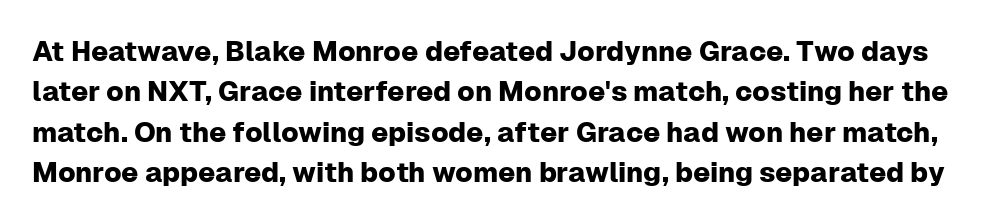
{"serif": "no", "italic": "no", "width": "normal", "stroke_contrast": "low", "x_height": "medium", "monospaced": "no", "underline": "no", "line_spacing": "normal", "line_spacing_ratio": 1.44, "letter_spacing": "normal", "letter_spacing_em": 0.0, "glyph_px": 28}
